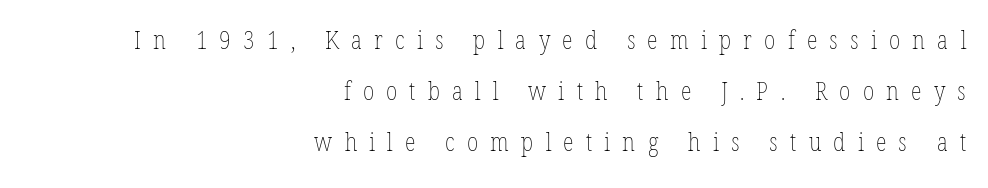
Designer's note — italics off, roman on. Loose tracking; the words dissolve into strings of separated letters. Beneath every word, the page is bare. A typesetter would call this leading open, well beyond the default. The compositor pushed each line to the right boundary.
